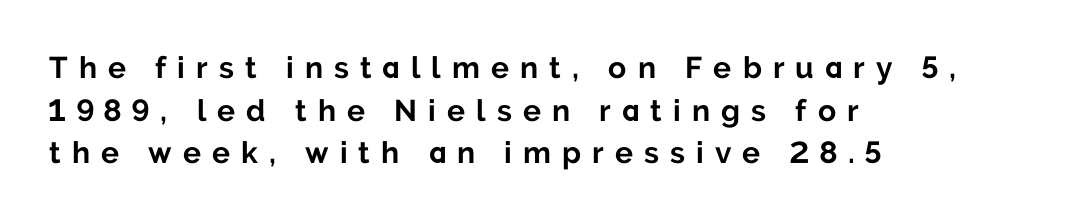
Notice how the passage keeps a crisp vertical edge on the left only. Clear beneath every line of the passage. Summary of vertical rhythm: regular, with standard interline spacing. Students, this is bold: see how much ink each stroke carries. This sample uses an upright cut, with every glyph sitting square on the baseline. Nothing sits at the stroke ends, so this counts as sans-serif.
